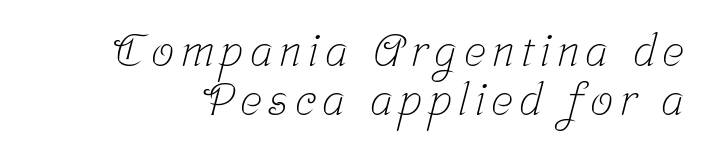
The image shows 46 px light, condensed serif type; set tight line spacing (1.06x), not underlined; low stroke contrast and a medium x-height.
